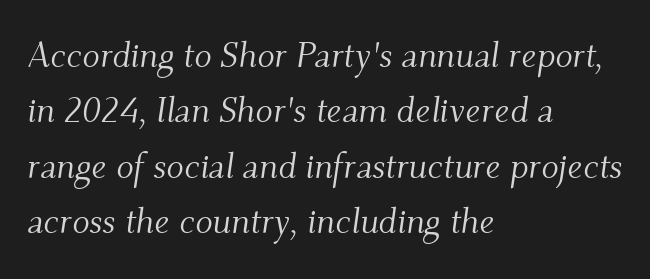
{"serif": "yes", "italic": "yes", "lean": "right", "slant_degrees": 9, "bold": "no", "weight": "light", "width": "normal", "stroke_contrast": "medium", "x_height": "small", "monospaced": "no", "underline": "no", "align": "left", "line_spacing": "normal", "line_spacing_ratio": 1.54, "letter_spacing": "normal", "letter_spacing_em": 0.0, "glyph_px": 36}
